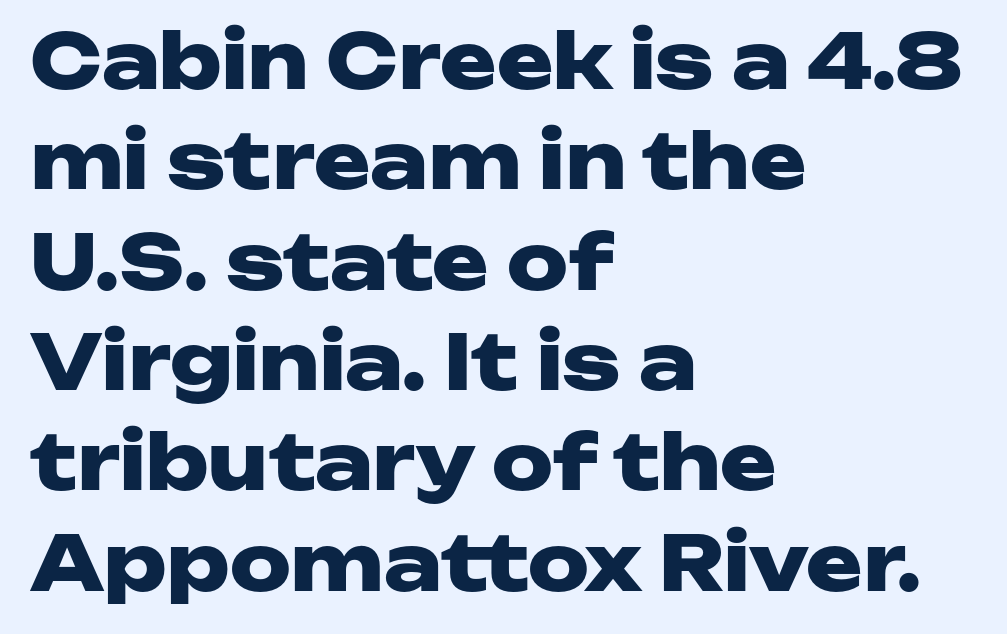
The image shows 76 px heavy, wide sans-serif type, upright; set left-aligned, normal line spacing (1.32x), normal letter spacing, not underlined; low stroke contrast and a medium x-height.
